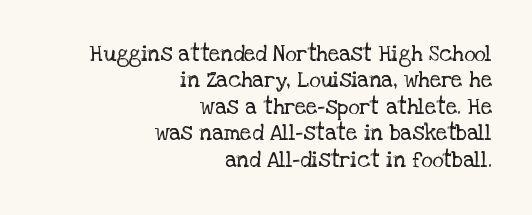
Summary of weight: not heavy and not bold. You can tell it's not italic because the verticals are truly vertical. The face used here is rendered with its standard letterfit. Notice how the passage keeps a crisp vertical edge on the right only. Descenders are the only things crossing below the line.
